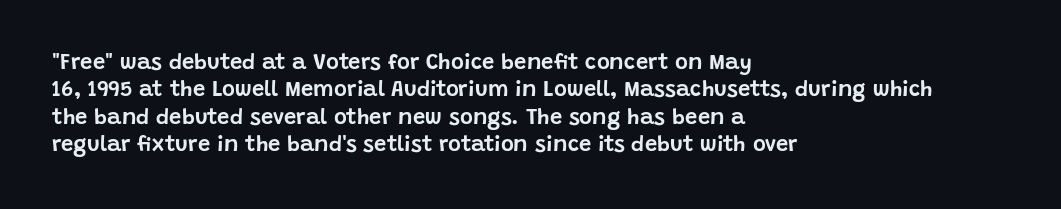
The image shows 22 px text type, upright; set left-aligned, line spacing 1.24x, normal letter spacing, not underlined.
